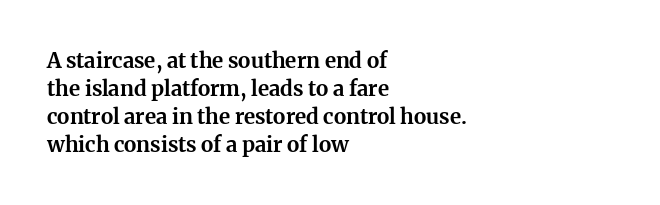
Style check: upright. Reading down the block, your eye returns to a fixed left position each line. This rendering leaves character spacing at its baseline value. Check under the words: just untouched page.
